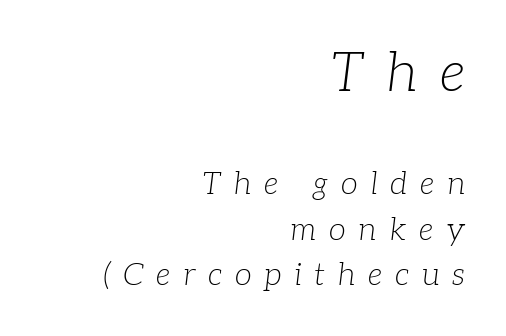
Q: Is the text bold? A: No.
Q: Is the text italic (slanted)? A: Yes, it leans right by about 7 degrees.
Q: Is the typeface a serif or a sans-serif typeface? A: Serif.
Q: Is the text underlined? A: No.
Q: How is the paragraph aligned? A: Right-aligned.
Q: Is the spacing between letters normal or unusually wide? A: Unusually wide.
Q: Is the spacing between lines tight, normal or loose? A: Normal.
Q: Which block of text is set in a larger size, the first (top) or the second (bottom)? A: The first (top) one.
Q: Width (condensed, normal, or wide)? A: Normal.
Q: Stroke contrast? A: Low.
Q: x-height? A: Medium.
Q: Monospaced? A: No.
